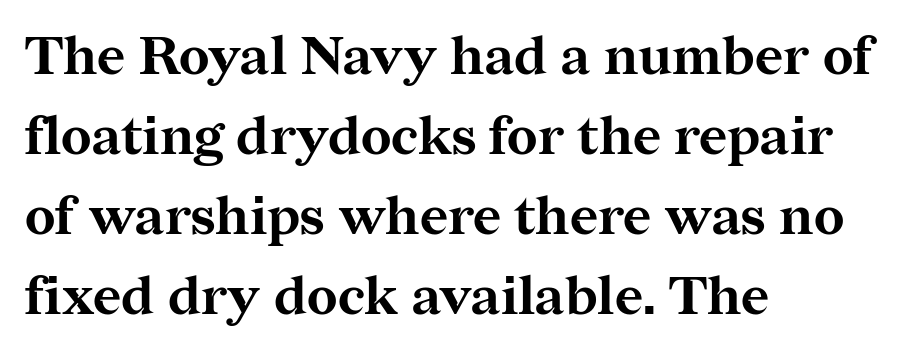
The image shows 54 px bold serif type, upright; set left-aligned, normal line spacing (1.48x), normal letter spacing, not underlined; medium stroke contrast and a medium x-height.
